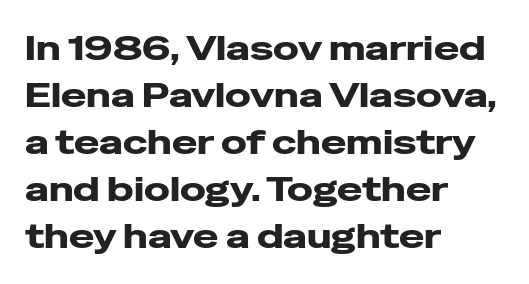
The lines in this sample share a left origin and differ only in where they stop. Observe the absence of serifs on each vertical stroke in this sample. Looks like regular typesetting: each glyph gets only the width it needs. Upright lettering throughout. Look at the tracking — it's just the regular setting, nothing added.
